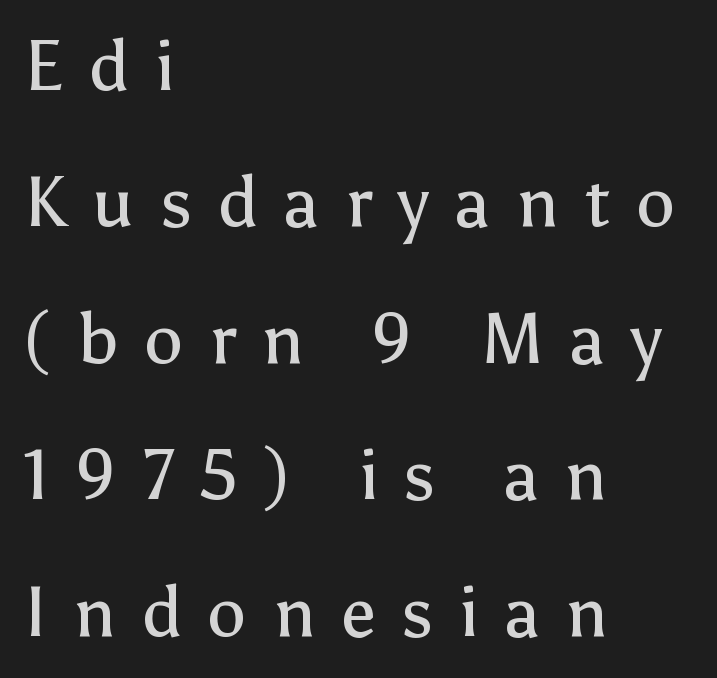
Q: Is the text bold? A: No.
Q: Is the text italic (slanted)? A: No, it is upright.
Q: Is the typeface a serif or a sans-serif typeface? A: Sans-serif.
Q: Is the text underlined? A: No.
Q: How is the paragraph aligned? A: Left-aligned.
Q: Is the spacing between letters normal or unusually wide? A: Unusually wide.
Q: Is the spacing between lines tight, normal or loose? A: Loose.
Q: Width (condensed, normal, or wide)? A: Normal.
Q: Stroke contrast? A: Low.
Q: x-height? A: Medium.
Q: Monospaced? A: No.
